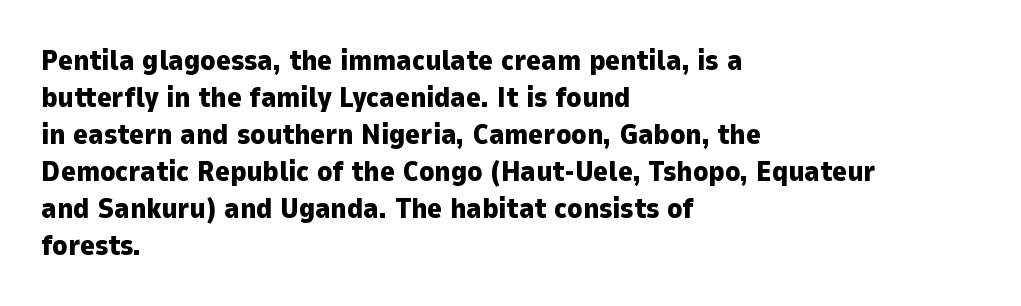
To sum up the face: it is a sans, with no serifs. Is this a fixed-width face? No — the glyphs have proportional, varying widths. Each line starts at the same left margin while the right side varies. Underline: absent.
